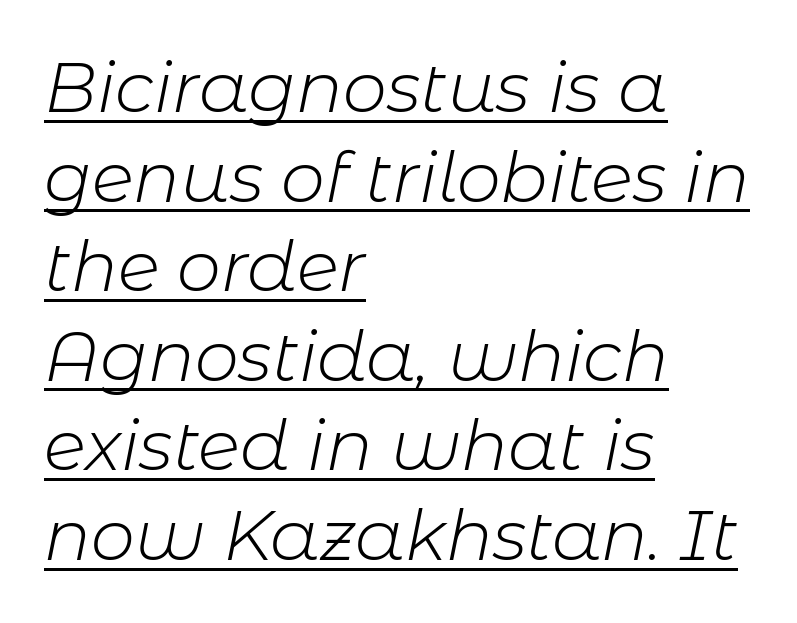
{"italic": "yes", "lean": "right", "slant_degrees": 11, "bold": "no", "weight": "light", "width": "normal", "stroke_contrast": "low", "x_height": "medium", "monospaced": "no", "underline": "yes", "align": "left", "line_spacing": "normal", "line_spacing_ratio": 1.28, "letter_spacing": "normal", "letter_spacing_em": 0.0, "glyph_px": 70}
